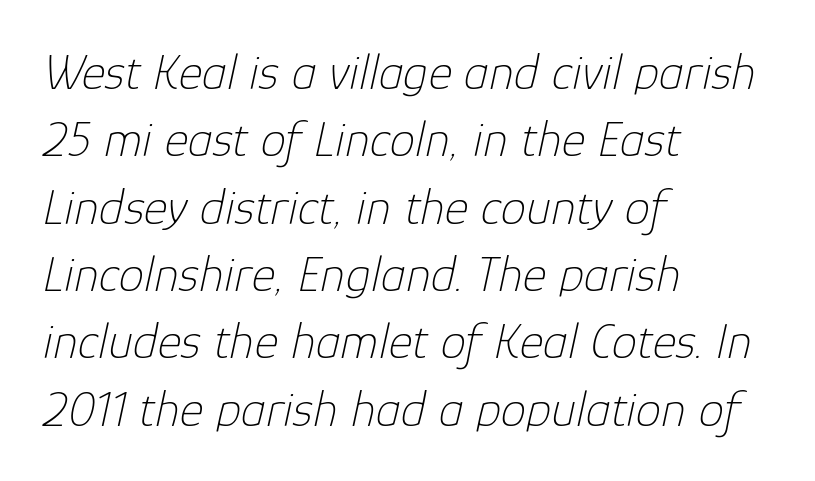
Q: Is the text bold? A: No.
Q: Is the text italic (slanted)? A: Yes, it leans right by about 12 degrees.
Q: Is the text underlined? A: No.
Q: How is the paragraph aligned? A: Left-aligned.
Q: Is the spacing between letters normal or unusually wide? A: Normal.
Q: Is the spacing between lines tight, normal or loose? A: Normal.
Q: Width (condensed, normal, or wide)? A: Normal.
Q: Stroke contrast? A: Low.
Q: x-height? A: Medium.
Q: Monospaced? A: No.
